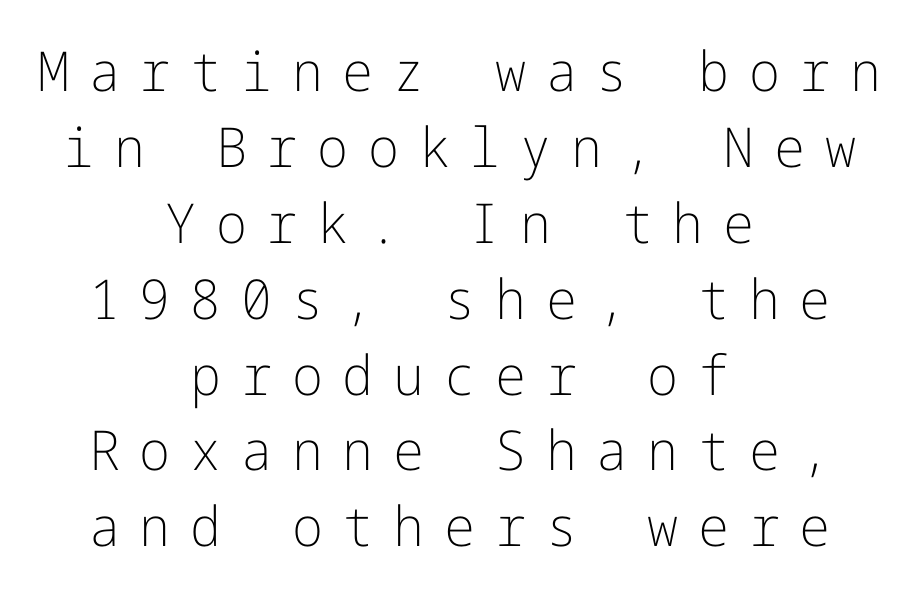
Substantial extra tracking has been applied to these lines. Each new line begins a customary step beneath the previous one. These lines are composed in type without serifs. Letters rest on an invisible, unmarked baseline. Nothing heavy about these letters — not bold at all.
